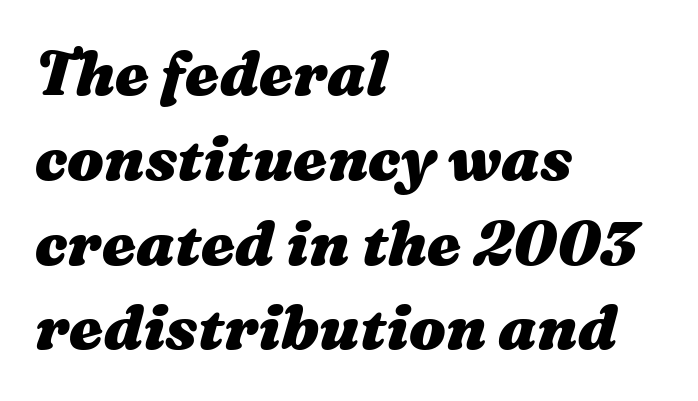
The designer left line spacing at the default. Short and long lines alike share a common starting point at left. Each row of text sits above clean, open space. The specimen reads as italic at a glance. Letter spacing: default. Heavy-handed strokes throughout: this text is bold.
